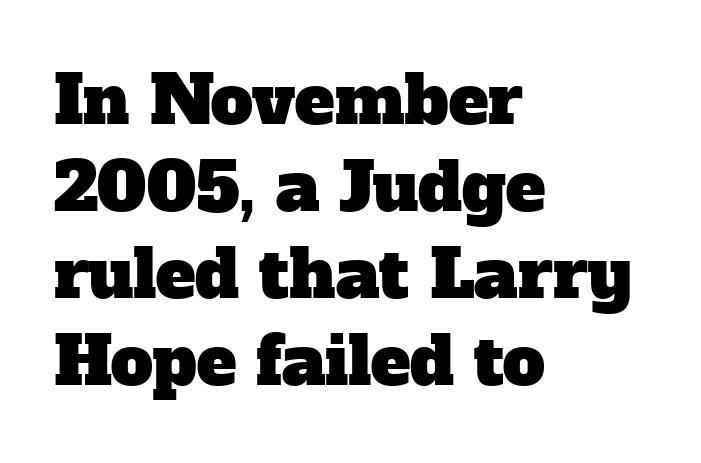
Observe the serifs anchoring each vertical stroke in this sample. Horizontally, the lines are justified to the leading edge only. Proportional: the letters do not fall into vertical columns. Descenders are the only things crossing below the line.
